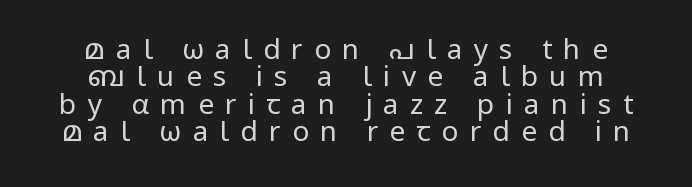
Q: Is the text bold? A: No.
Q: Is the text italic (slanted)? A: No, it is upright.
Q: Is the typeface a serif or a sans-serif typeface? A: Sans-serif.
Q: Is the text underlined? A: No.
Q: How is the paragraph aligned? A: Centered.
Q: Is the spacing between letters normal or unusually wide? A: Unusually wide.
Q: Is the spacing between lines tight, normal or loose? A: Tight.
Q: Width (condensed, normal, or wide)? A: Normal.
Q: Stroke contrast? A: Low.
Q: x-height? A: Medium.
Q: Monospaced? A: No.
